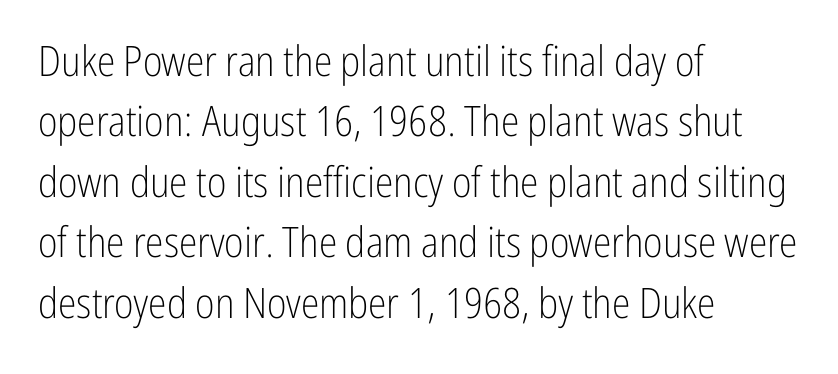
Q: Is the text bold? A: No.
Q: Is the text italic (slanted)? A: No, it is upright.
Q: Is the typeface a serif or a sans-serif typeface? A: Sans-serif.
Q: Is the text underlined? A: No.
Q: How is the paragraph aligned? A: Left-aligned.
Q: Is the spacing between letters normal or unusually wide? A: Normal.
Q: Is the spacing between lines tight, normal or loose? A: Normal.
Q: Width (condensed, normal, or wide)? A: Condensed.
Q: Stroke contrast? A: Low.
Q: x-height? A: Medium.
Q: Monospaced? A: No.
